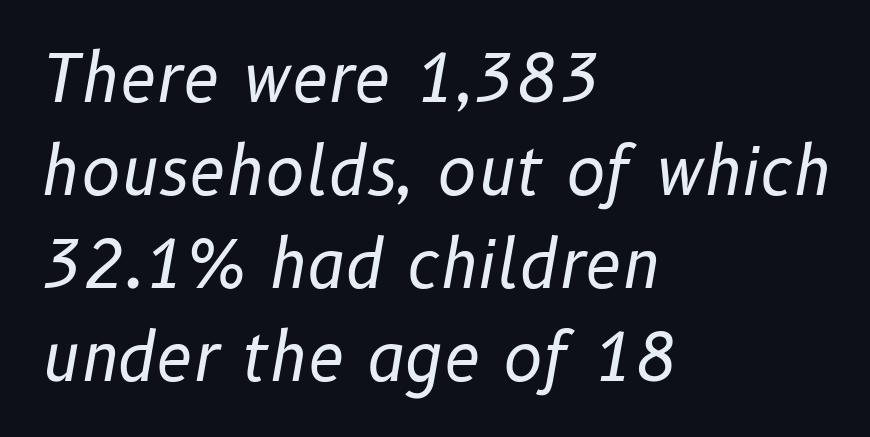
A typesetter would mark this as italic. The letterforms sit shoulder to shoulder at normal distance. Unmarked baselines from the first word to the last. The lines in this sample share a left origin and differ only in where they stop.
